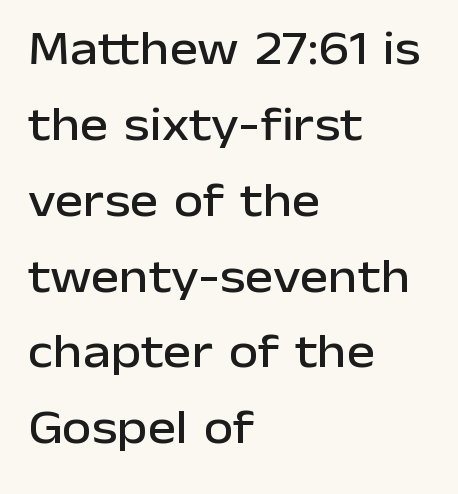
The image shows 48 px sans-serif type, upright; set left-aligned, normal line spacing (1.58x), normal letter spacing, not underlined; low stroke contrast and a medium x-height.
